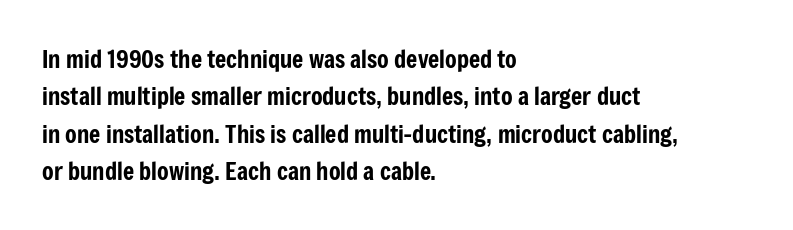
The image shows 24 px text type, upright; set left-aligned, normal line spacing (1.56x), normal letter spacing, not underlined.
